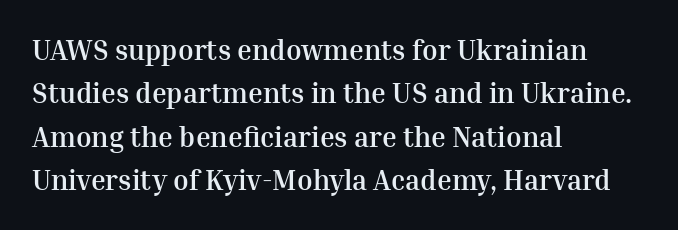
{"serif": "yes", "italic": "no", "bold": "yes", "weight": "semibold", "width": "normal", "stroke_contrast": "medium", "x_height": "medium", "monospaced": "no", "underline": "no", "align": "left", "line_spacing": "normal", "line_spacing_ratio": 1.55, "letter_spacing": "normal", "letter_spacing_em": 0.0, "glyph_px": 28}
